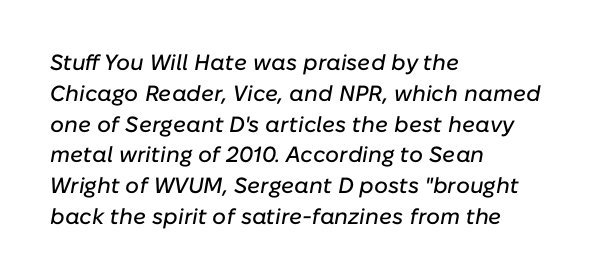
{"italic": "yes", "lean": "right", "slant_degrees": 10, "underline": "no", "align": "left", "line_spacing": "normal", "line_spacing_ratio": 1.4, "letter_spacing": "normal", "letter_spacing_em": 0.0, "glyph_px": 22}
